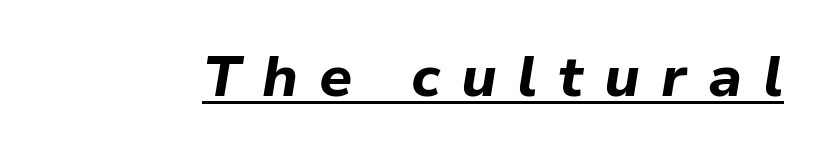
Q: Is the text bold? A: Yes.
Q: Is the text italic (slanted)? A: Yes, it leans right by about 9 degrees.
Q: Is the text underlined? A: Yes.
Q: Is the spacing between letters normal or unusually wide? A: Unusually wide.
Q: Width (condensed, normal, or wide)? A: Normal.
Q: Stroke contrast? A: Low.
Q: x-height? A: Medium.
Q: Monospaced? A: No.
